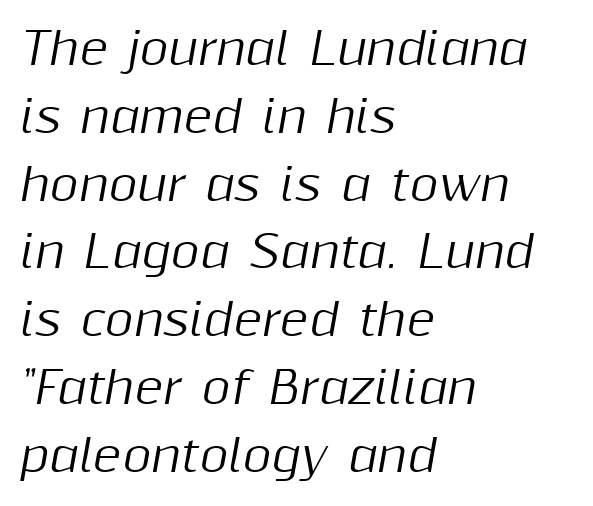
Q: Is the text italic (slanted)? A: Yes, it leans right by about 10 degrees.
Q: Is the text underlined? A: No.
Q: How is the paragraph aligned? A: Left-aligned.
Q: Is the spacing between letters normal or unusually wide? A: Normal.
Q: Is the spacing between lines tight, normal or loose? A: Normal.
Q: Width (condensed, normal, or wide)? A: Normal.
Q: Stroke contrast? A: Medium.
Q: x-height? A: Medium.
Q: Monospaced? A: No.
